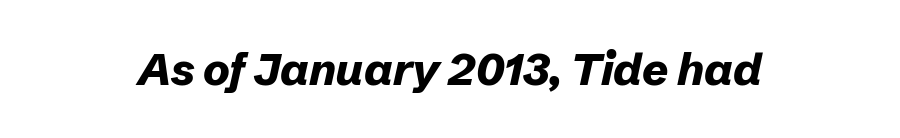
Q: Is the text bold? A: Yes.
Q: Is the text italic (slanted)? A: Yes, it leans right by about 12 degrees.
Q: Is the text underlined? A: No.
Q: Is the spacing between letters normal or unusually wide? A: Normal.
Q: Width (condensed, normal, or wide)? A: Normal.
Q: Stroke contrast? A: Low.
Q: x-height? A: Medium.
Q: Monospaced? A: No.
